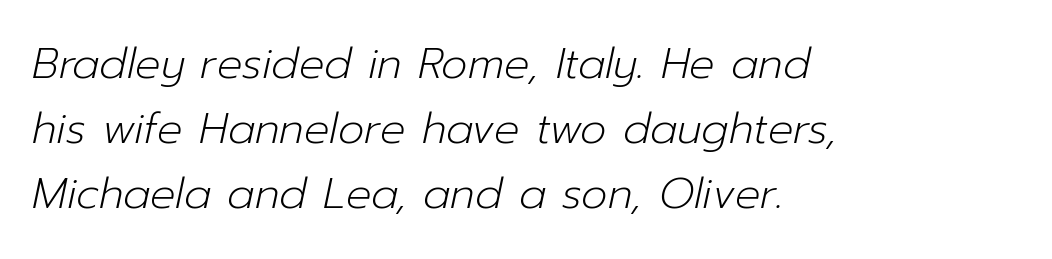
Q: Is the text bold? A: No.
Q: Is the text italic (slanted)? A: Yes, it leans right by about 12 degrees.
Q: Is the text underlined? A: No.
Q: How is the paragraph aligned? A: Left-aligned.
Q: Is the spacing between letters normal or unusually wide? A: Normal.
Q: Is the spacing between lines tight, normal or loose? A: Normal.
Q: Width (condensed, normal, or wide)? A: Normal.
Q: Stroke contrast? A: Low.
Q: x-height? A: Medium.
Q: Monospaced? A: No.
